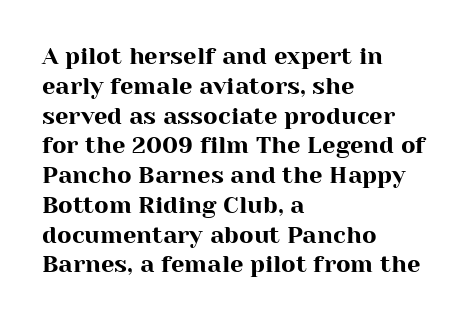
The image shows 24 px text type, upright; set left-aligned, line spacing 1.24x, normal letter spacing, not underlined.
